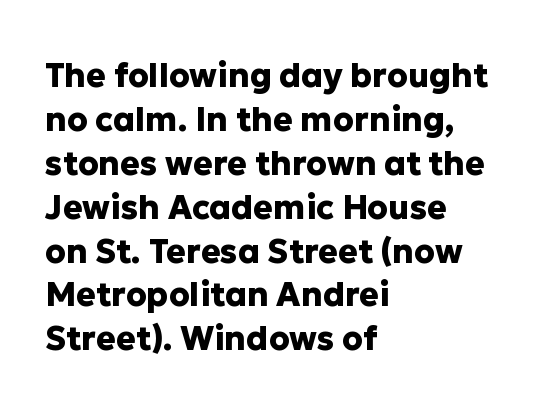
{"serif": "no", "italic": "no", "bold": "yes", "weight": "heavy", "width": "normal", "stroke_contrast": "low", "x_height": "medium", "monospaced": "no", "underline": "no", "align": "left", "line_spacing": "normal", "line_spacing_ratio": 1.33, "letter_spacing": "normal", "letter_spacing_em": 0.0, "glyph_px": 33}
